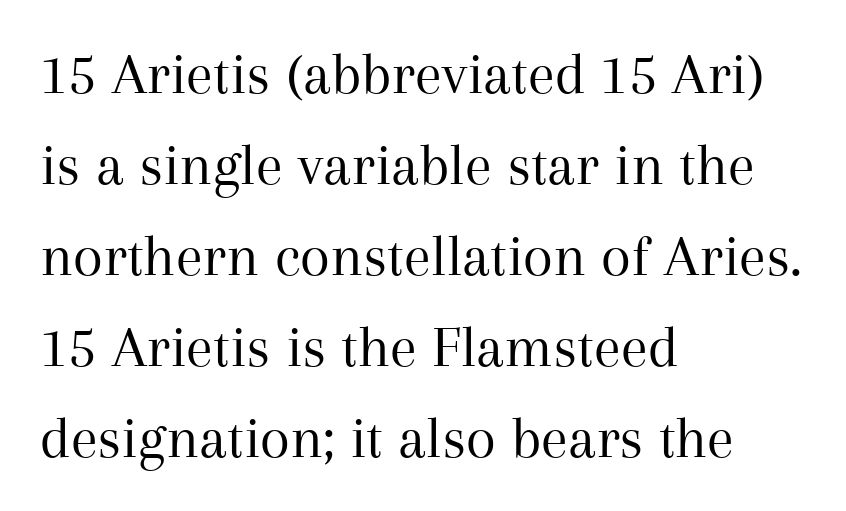
The image shows 61 px regular-weight serif type, upright; set left-aligned, normal line spacing (1.49x), normal letter spacing, not underlined; medium stroke contrast and a medium x-height.
